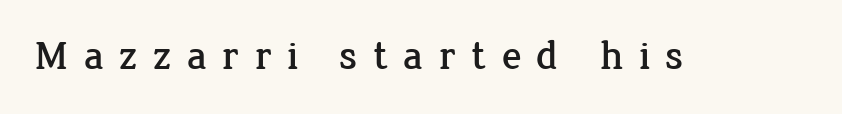
Q: Is the text italic (slanted)? A: No, it is upright.
Q: Is the typeface a serif or a sans-serif typeface? A: Serif.
Q: Is the text underlined? A: No.
Q: Is the spacing between letters normal or unusually wide? A: Unusually wide.
Q: Width (condensed, normal, or wide)? A: Normal.
Q: Stroke contrast? A: Low.
Q: x-height? A: Medium.
Q: Monospaced? A: No.
